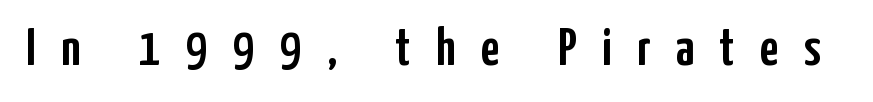
The image shows 53 px condensed sans-serif type, upright; set unusually wide letter spacing (+0.48 em), not underlined; low stroke contrast and a medium x-height.
